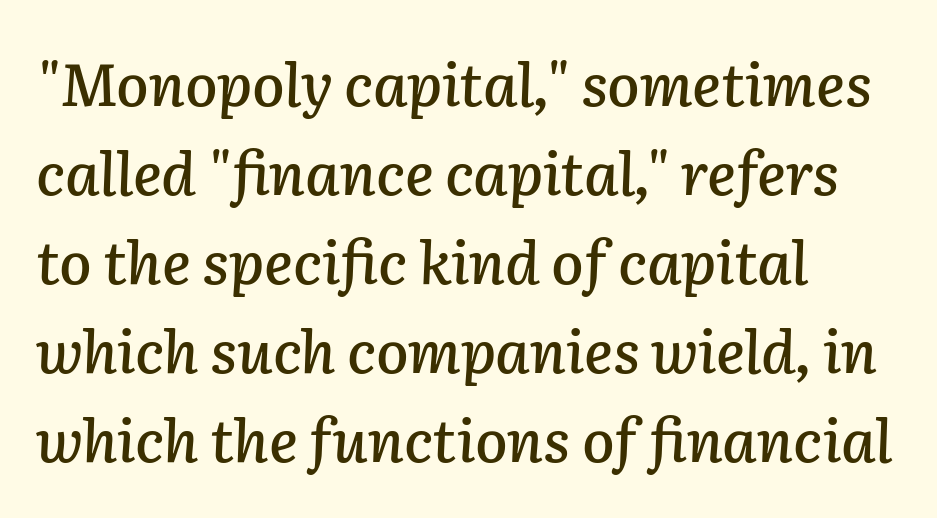
When letters slant like this, we call the style italic. Students, note that the glyphs here touch the page at normal intervals. Looks like regular typesetting: each glyph gets only the width it needs. The passage is arranged the way most books set body copy — flush left. Type without underlining. The passage shown stacks its lines at a standard gap.
